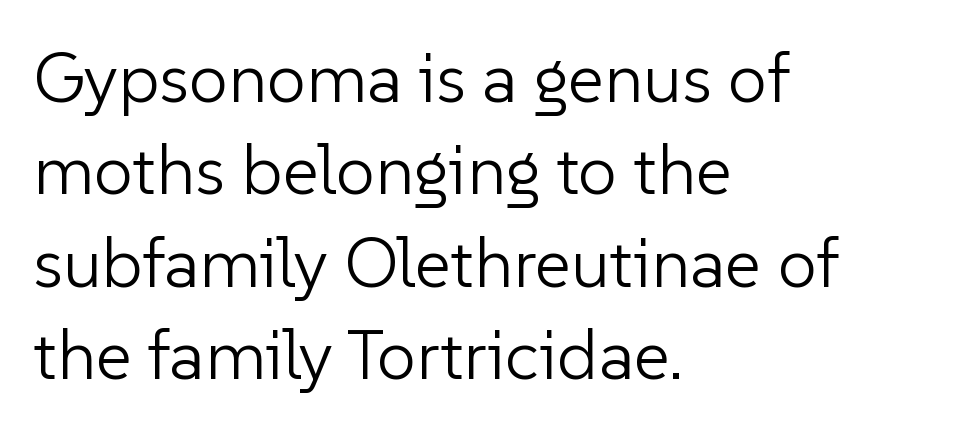
Nobody drew a line under any word here. Evenly set lines give the paragraph a standard silhouette. Nope, not italic — everything's standing straight. Default kerning and tracking; the words read as compact shapes.
